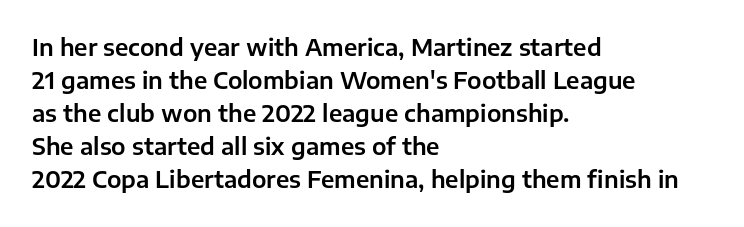
The image shows 23 px text type, upright; set left-aligned, normal line spacing (1.44x), normal letter spacing, not underlined.
